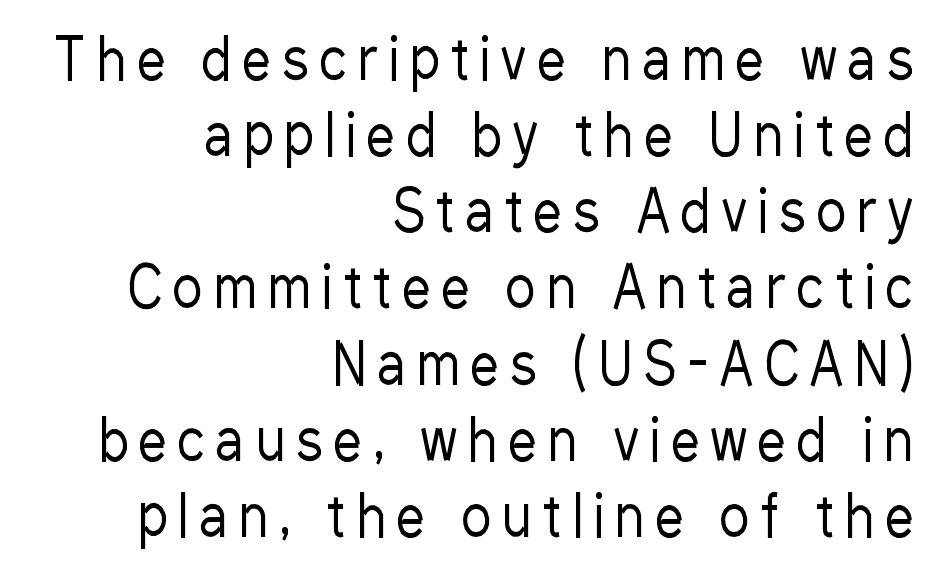
{"serif": "no", "italic": "no", "bold": "no", "weight": "regular", "width": "condensed", "stroke_contrast": "low", "x_height": "medium", "monospaced": "no", "underline": "no", "align": "right", "line_spacing": "normal", "line_spacing_ratio": 1.36, "letter_spacing": "wide", "letter_spacing_em": 0.21, "glyph_px": 56}
